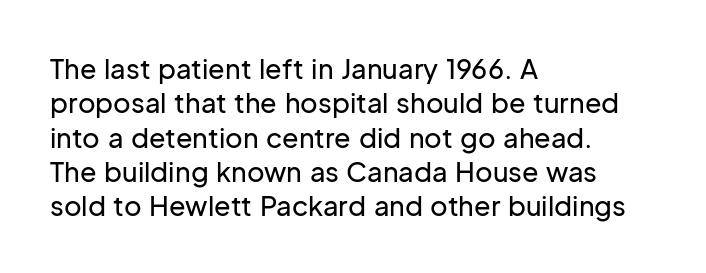
Do the letters lean? They stand straight. Lines of text with bare space underneath. The passage shown stacks its lines at a standard gap. Casual observation: everything's shoved over to the left.
